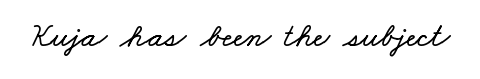
The image shows 34 px wide type; set normal letter spacing, not underlined; low stroke contrast and a small x-height.
